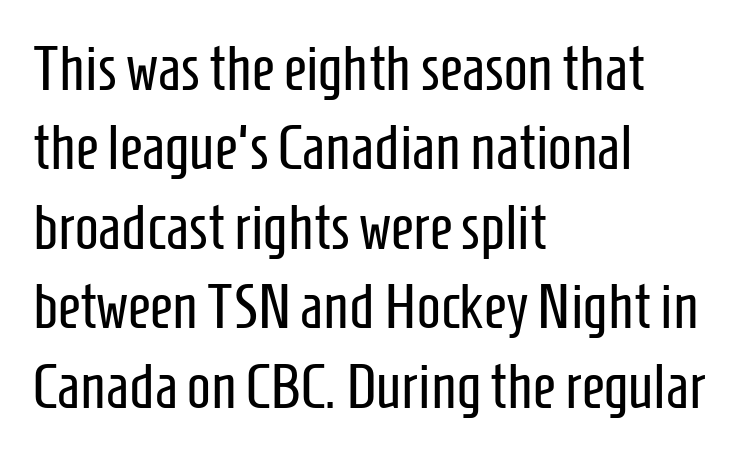
{"serif": "no", "italic": "no", "bold": "no", "weight": "regular", "width": "condensed", "stroke_contrast": "low", "x_height": "medium", "monospaced": "no", "underline": "no", "align": "left", "line_spacing": "normal", "line_spacing_ratio": 1.26, "letter_spacing": "normal", "letter_spacing_em": 0.0, "glyph_px": 63}
